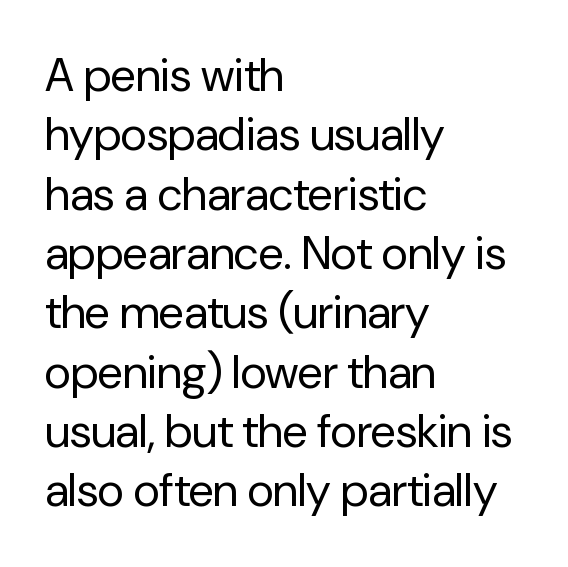
The image shows 46 px regular-weight sans-serif type, upright; set left-aligned, normal line spacing (1.29x), normal letter spacing, not underlined; low stroke contrast and a medium x-height.
